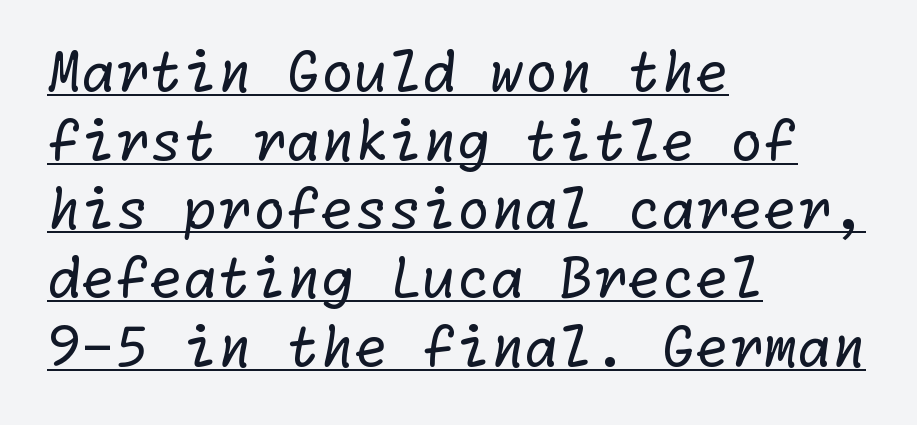
Observe the absence of serifs on each vertical stroke in this sample. Reading down the column, the eye jumps a familiar distance to each next line. The face looks like a standard text weight, possibly lighter. The compositor pushed each line to the left boundary.
